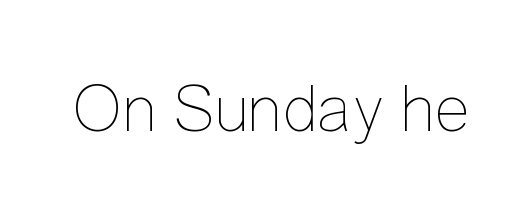
Words appear dense and cohesive because spacing is normal. Every character sits straight up, as roman type does. The passage shown is not underscored anywhere. Each letter keeps its own natural width here, so spacing adapts to shape. Letters have the restrained weight of plain body copy at most.
